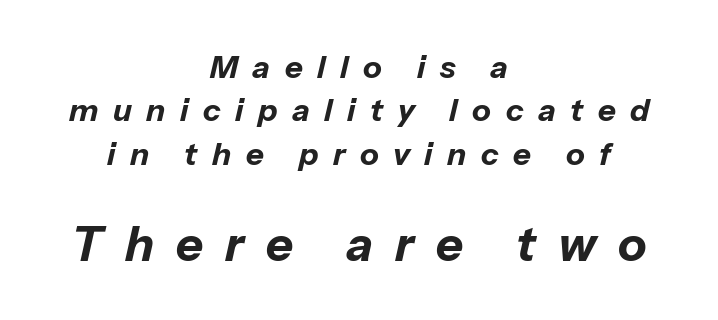
Q: Is the text bold? A: Yes.
Q: Is the text italic (slanted)? A: Yes, it leans right by about 13 degrees.
Q: Is the text underlined? A: No.
Q: How is the paragraph aligned? A: Centered.
Q: Is the spacing between letters normal or unusually wide? A: Unusually wide.
Q: Is the spacing between lines tight, normal or loose? A: Normal.
Q: Which block of text is set in a larger size, the first (top) or the second (bottom)? A: The second (bottom) one.
Q: Width (condensed, normal, or wide)? A: Normal.
Q: Stroke contrast? A: Low.
Q: x-height? A: Medium.
Q: Monospaced? A: No.
